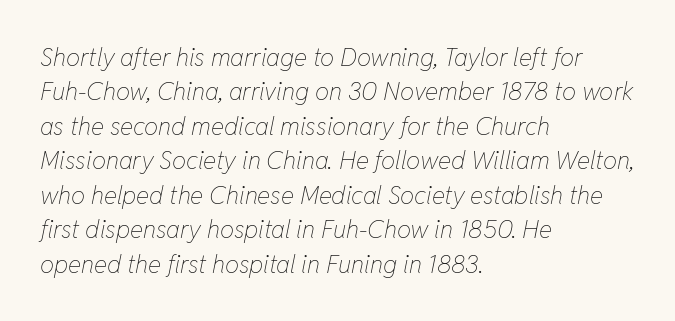
The image shows 25 px text type, italic (leaning right); set left-aligned, normal line spacing (1.38x), normal letter spacing, not underlined.
